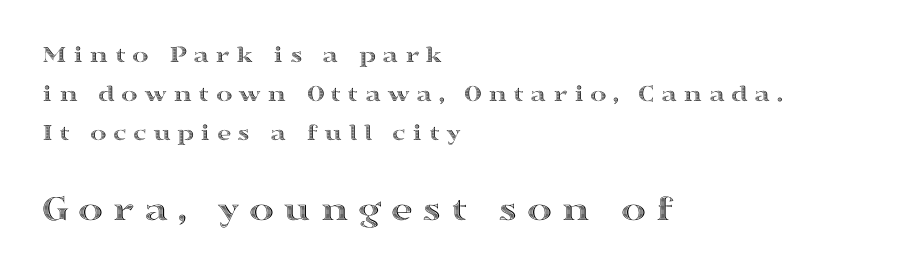
The image shows 38 px wide type, upright; set left-aligned, normal line spacing (1.56x), unusually wide letter spacing (+0.24 em), not underlined; the second (bottom) block is 1.52x larger; a medium x-height.
